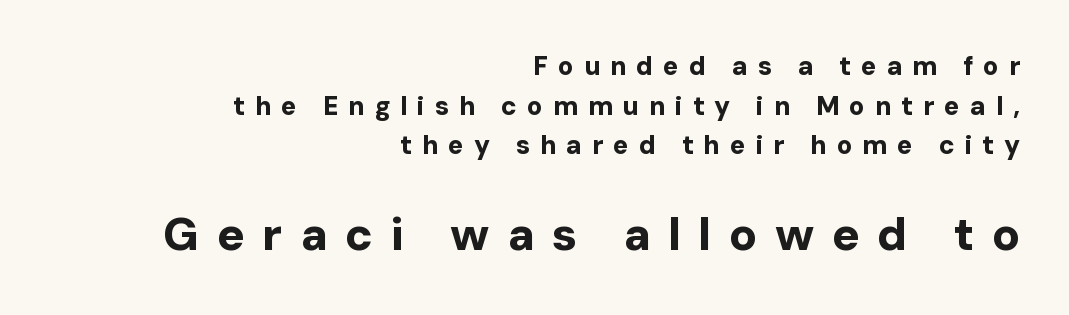
Q: Is the text bold? A: Yes.
Q: Is the text italic (slanted)? A: No, it is upright.
Q: Is the typeface a serif or a sans-serif typeface? A: Sans-serif.
Q: Is the text underlined? A: No.
Q: How is the paragraph aligned? A: Right-aligned.
Q: Is the spacing between letters normal or unusually wide? A: Unusually wide.
Q: Is the spacing between lines tight, normal or loose? A: Normal.
Q: Which block of text is set in a larger size, the first (top) or the second (bottom)? A: The second (bottom) one.
Q: Width (condensed, normal, or wide)? A: Normal.
Q: Stroke contrast? A: Low.
Q: x-height? A: Medium.
Q: Monospaced? A: No.
